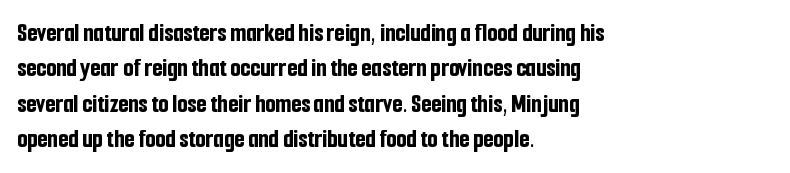
Normally led — the rows are evenly, conventionally spaced. A roman cut, with each character standing at attention. The gaps between neighbouring characters are ordinary and unremarkable. The words here are not underlined. Left-aligned paragraph, ragged on the right. The typesetting leans heavy: a genuine bold.
